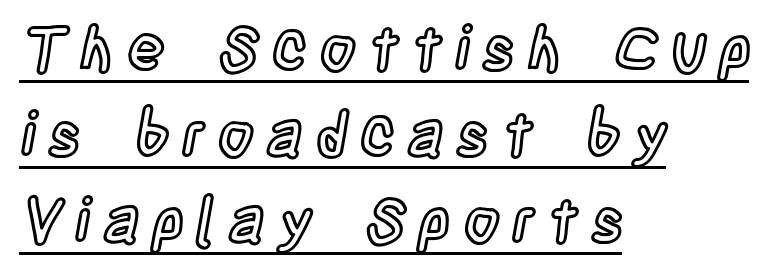
Note the varied advance widths — an 'i' is clearly narrower than an 'm'. Horizontal alignment here is leftward, the default for most running prose. Substantial extra tracking has been applied to these lines.
